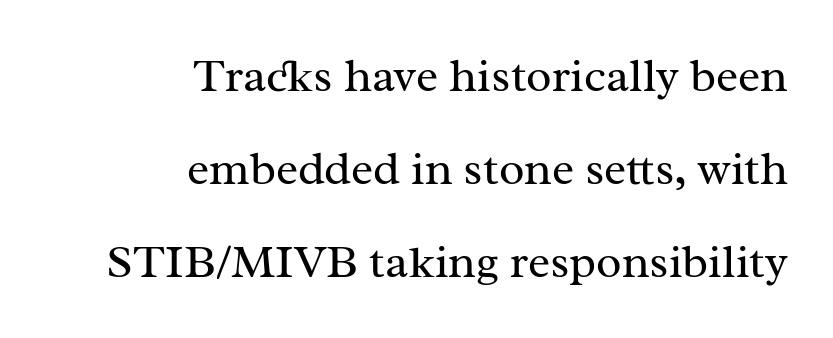
The image shows 47 px regular-weight serif type, upright; set right-aligned, loose line spacing (1.98x), normal letter spacing, not underlined; medium stroke contrast and a medium x-height.
